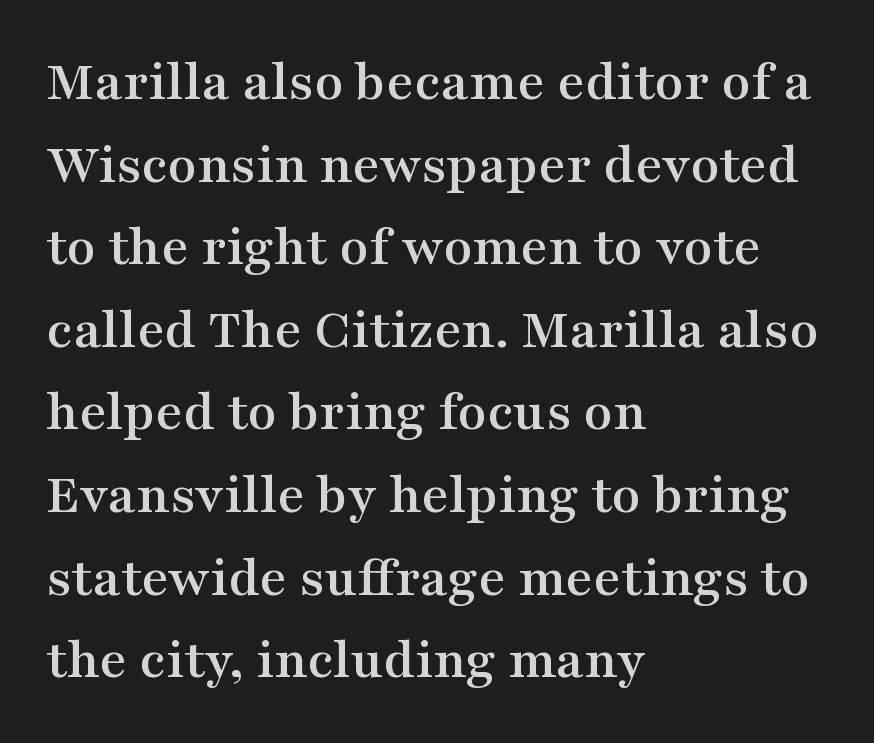
Vertical strokes here are truly vertical. Honestly, the letter spacing is just normal — you wouldn't notice it. Think of a printed novel: that variable character pitch is what you see here. A typesetter would call this leading conventional body-copy spacing.
